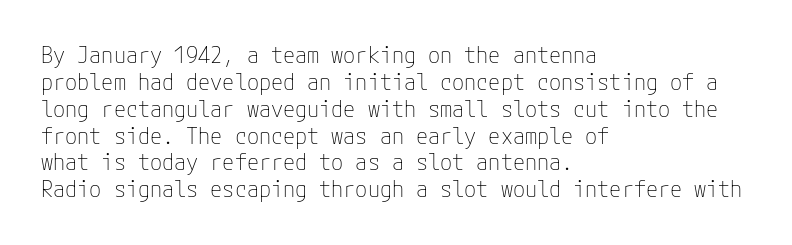
The image shows 22 px text type, upright; set left-aligned, line spacing 1.22x, normal letter spacing, not underlined.
